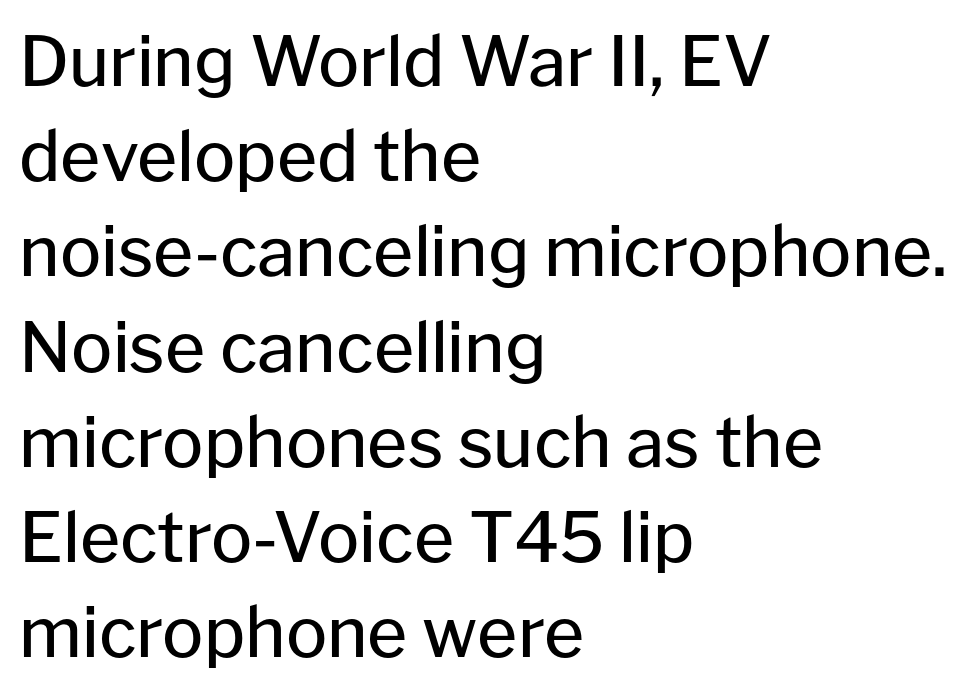
This sample uses plain, unmodified letter spacing. Ordinary non-slanted type is in use. Each stroke keeps to a modest, everyday thickness or less. Each new line begins a customary step beneath the previous one. Nobody drew a line under any word here.
